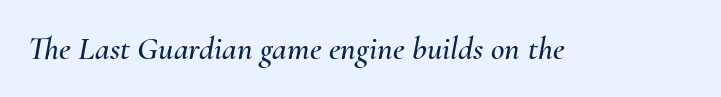
Q: Is the text italic (slanted)? A: Yes, it leans right by about 10 degrees.
Q: Is the text underlined? A: No.
Q: Is the spacing between letters normal or unusually wide? A: Normal.
Q: Width (condensed, normal, or wide)? A: Normal.
Q: Stroke contrast? A: Medium.
Q: x-height? A: Small.
Q: Monospaced? A: No.
